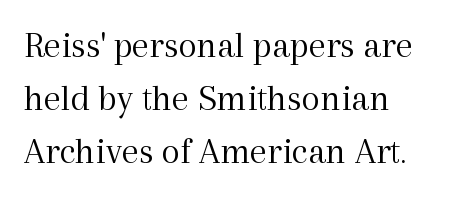
The image shows 38 px light serif type, upright; set normal line spacing (1.4x), normal letter spacing, not underlined; a medium x-height.
